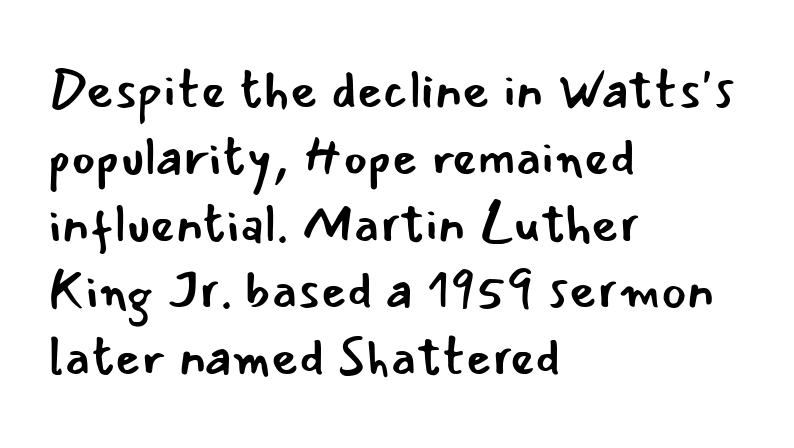
Q: Is the text bold? A: No.
Q: Is the text italic (slanted)? A: No, it is upright.
Q: Is the typeface a serif or a sans-serif typeface? A: Sans-serif.
Q: Is the text underlined? A: No.
Q: How is the paragraph aligned? A: Left-aligned.
Q: Is the spacing between letters normal or unusually wide? A: Normal.
Q: Is the spacing between lines tight, normal or loose? A: Normal.
Q: Width (condensed, normal, or wide)? A: Normal.
Q: Stroke contrast? A: Low.
Q: x-height? A: Small.
Q: Monospaced? A: No.
